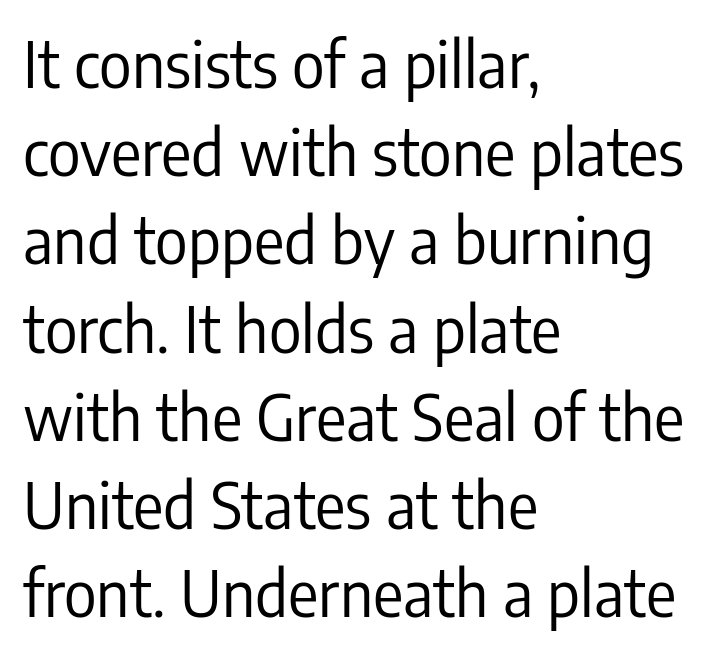
The image shows 63 px regular-weight, condensed sans-serif type, upright; set left-aligned, normal line spacing (1.4x), normal letter spacing, not underlined; low stroke contrast and a medium x-height.
